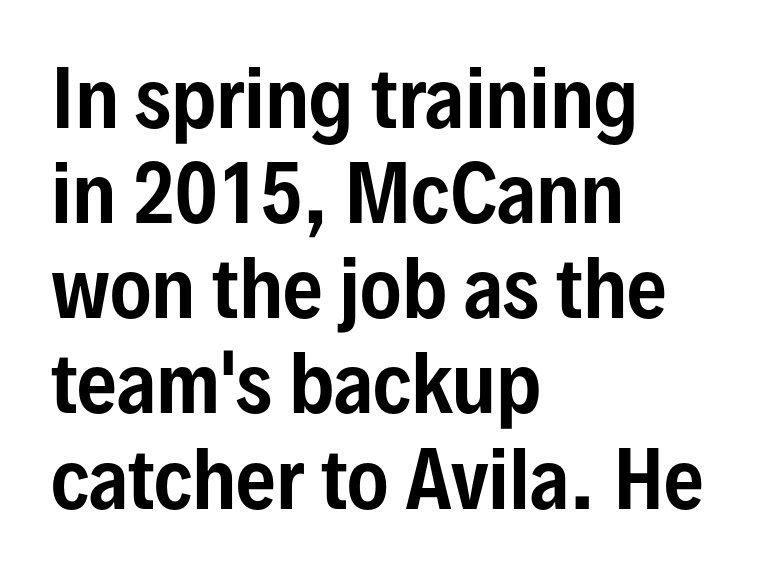
The type is set solid horizontally, with unmodified tracking. Every character sits straight up, as roman type does. Anything drawn beneath the words? Only blank space. The rendering uses natural spacing where letterforms have individual widths. The glyphs in this specimen are sans serif. These lines are set flush left with a ragged right edge.
